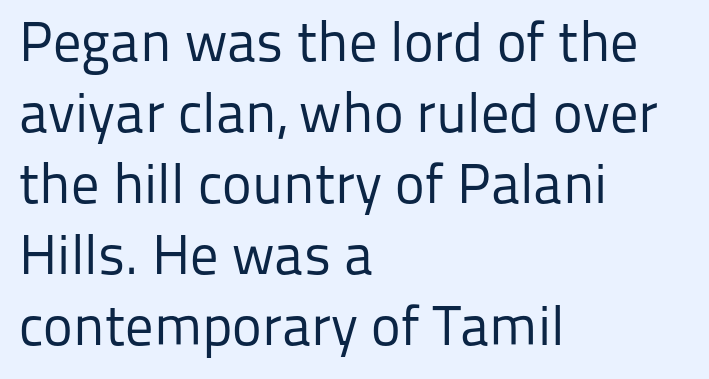
The image shows 56 px regular-weight sans-serif type, upright; set left-aligned, normal line spacing (1.27x), normal letter spacing, not underlined; low stroke contrast and a medium x-height.
